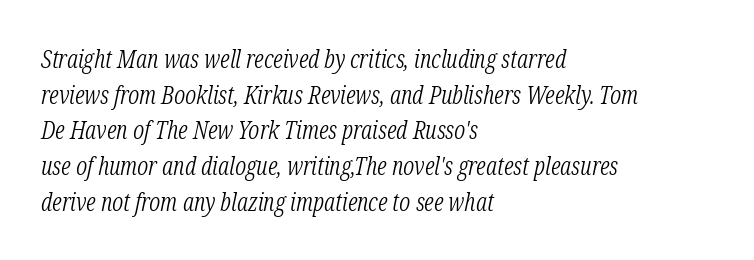
Q: Is the text bold? A: No.
Q: Is the text italic (slanted)? A: Yes, it leans right by about 12 degrees.
Q: Is the text underlined? A: No.
Q: How is the paragraph aligned? A: Left-aligned.
Q: Is the spacing between letters normal or unusually wide? A: Normal.
Q: Is the spacing between lines tight, normal or loose? A: Normal.
